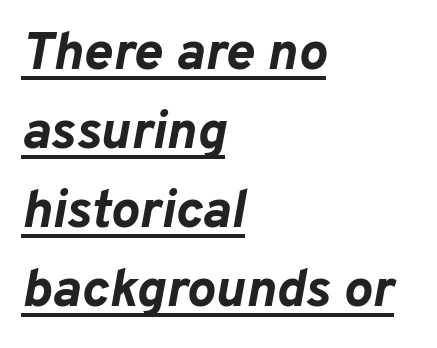
Alignment: flush left. Compared with undecorated copy, this sample adds a rule below the words. These lines keep a tight, regular rhythm from letter to letter. Style check: oblique. Is the type bold? Yes — the strokes are clearly thick and heavy.
